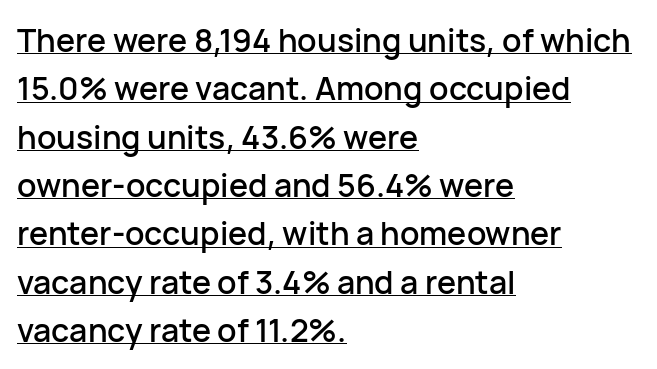
Each line of the rendering has a horizontal stroke beneath the glyphs. Is the block centered? No — it sits flush against the left margin. The face used here is rendered with its standard letterfit. You could not count columns in this text — the font is proportionally spaced. The axis of the letterforms is exactly vertical.
